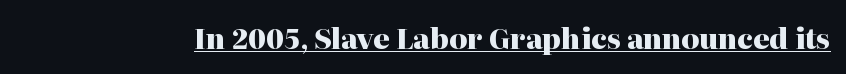
{"serif": "yes", "italic": "no", "bold": "yes", "weight": "heavy", "width": "normal", "stroke_contrast": "high", "x_height": "medium", "monospaced": "no", "underline": "yes", "letter_spacing": "normal", "letter_spacing_em": 0.0, "glyph_px": 28}
